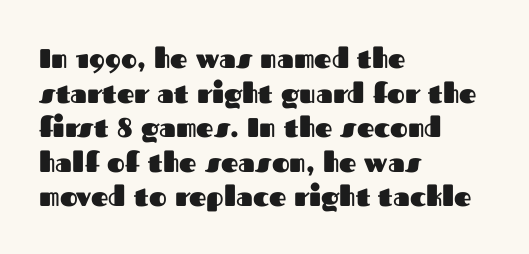
The image shows 27 px bold type, upright; set left-aligned, normal line spacing (1.28x), normal letter spacing, not underlined.
